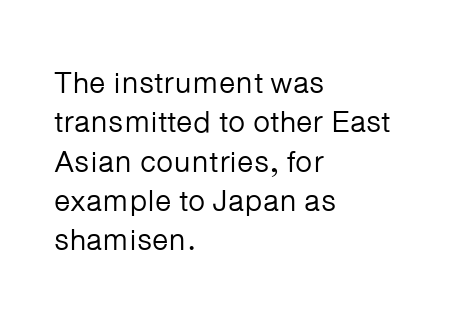
{"serif": "no", "italic": "no", "bold": "no", "weight": "regular", "width": "normal", "stroke_contrast": "low", "x_height": "medium", "monospaced": "no", "underline": "no", "align": "left", "line_spacing": "normal", "line_spacing_ratio": 1.31, "letter_spacing": "normal", "letter_spacing_em": 0.0, "glyph_px": 30}
